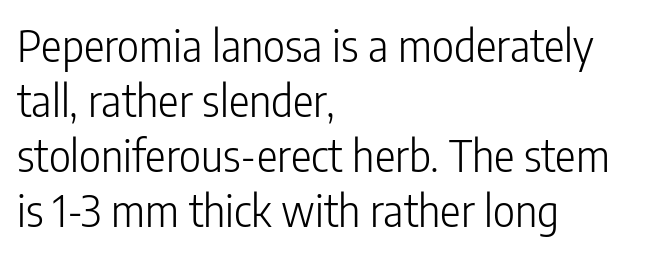
How are the letters spaced? Ordinarily, with no added tracking. Is there much room between lines? A standard amount, neither cramped nor airy. Glance below the letters and you will spot only blank space. The letters stand straight up with perfectly vertical stems.
